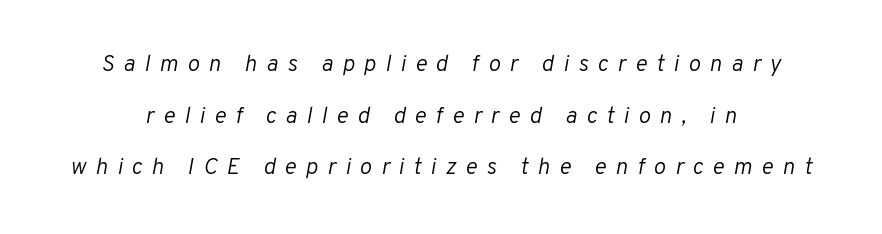
The image shows 23 px text type, italic (leaning right); set loose line spacing (2.25x), unusually wide letter spacing (+0.4 em), not underlined.
